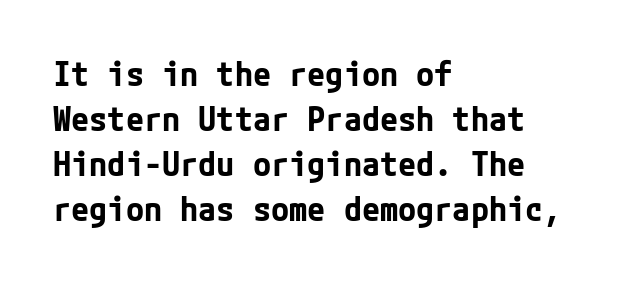
The image shows 33 px bold sans-serif type, upright; set left-aligned, normal line spacing (1.36x), normal letter spacing, not underlined; low stroke contrast and a medium x-height.
